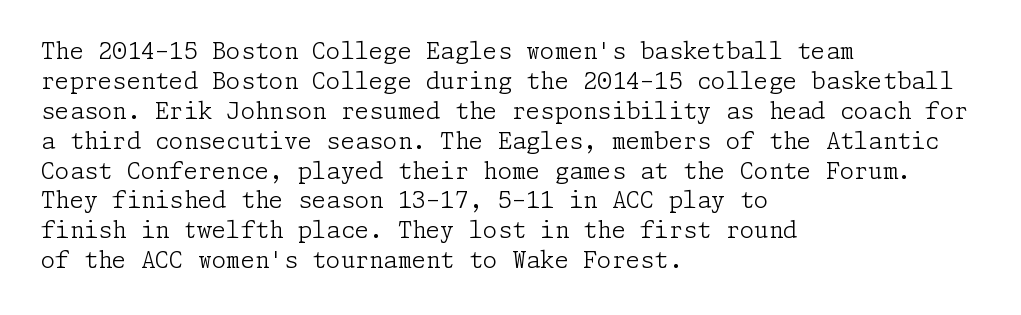
Q: Is the text bold? A: No.
Q: Is the text italic (slanted)? A: No, it is upright.
Q: Is the text underlined? A: No.
Q: How is the paragraph aligned? A: Left-aligned.
Q: Is the spacing between letters normal or unusually wide? A: Normal.
Q: Is the spacing between lines tight, normal or loose? A: Normal.
